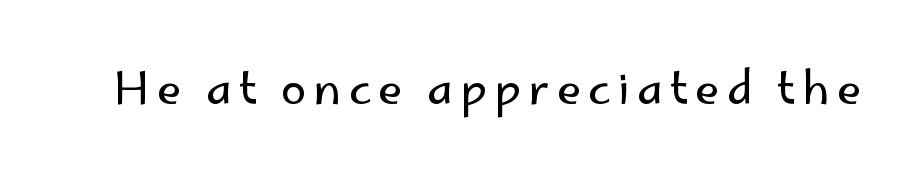
The image shows 45 px regular-weight sans-serif type, upright; set not underlined; low stroke contrast and a small x-height.
